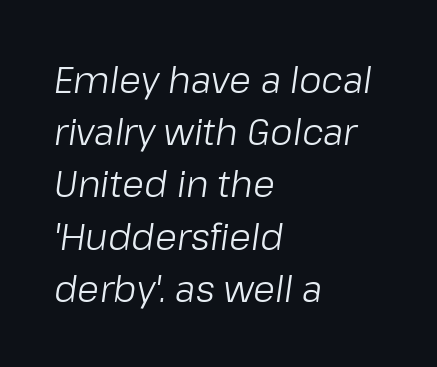
{"italic": "yes", "lean": "right", "slant_degrees": 8, "bold": "no", "weight": "light", "width": "normal", "stroke_contrast": "low", "x_height": "medium", "monospaced": "no", "underline": "no", "align": "left", "line_spacing": "normal", "line_spacing_ratio": 1.45, "letter_spacing": "normal", "letter_spacing_em": 0.0, "glyph_px": 36}
